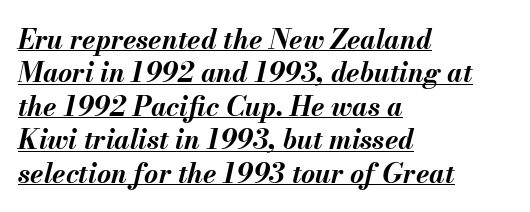
Notice how a bar underscores the lettering throughout. These lines keep a tight, regular rhythm from letter to letter. Chunky letters — that's bold for sure. The passage shown leans; its letterforms are oblique.
